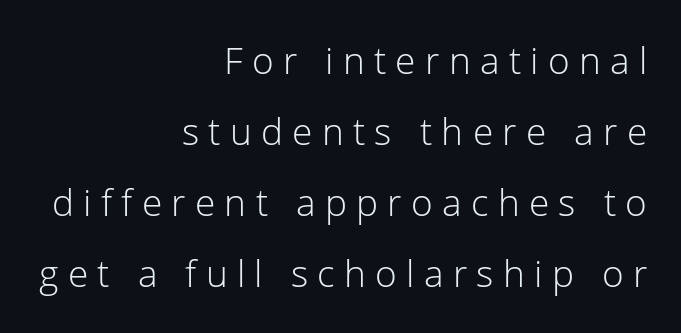
{"serif": "no", "italic": "no", "bold": "no", "weight": "light", "width": "normal", "stroke_contrast": "low", "x_height": "medium", "monospaced": "no", "underline": "no", "align": "right", "line_spacing": "loose", "line_spacing_ratio": 1.92, "letter_spacing": "wide", "letter_spacing_em": 0.25, "glyph_px": 37}
